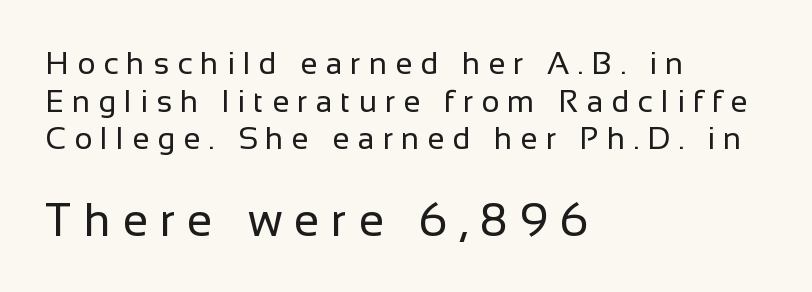
{"serif": "no", "italic": "no", "bold": "no", "weight": "regular", "width": "normal", "stroke_contrast": "low", "x_height": "medium", "monospaced": "no", "underline": "no", "align": "left", "line_spacing_ratio": 1.21, "letter_spacing": "wide", "letter_spacing_em": 0.26, "larger_block": "second", "size_ratio": 1.48, "glyph_px": 46}
